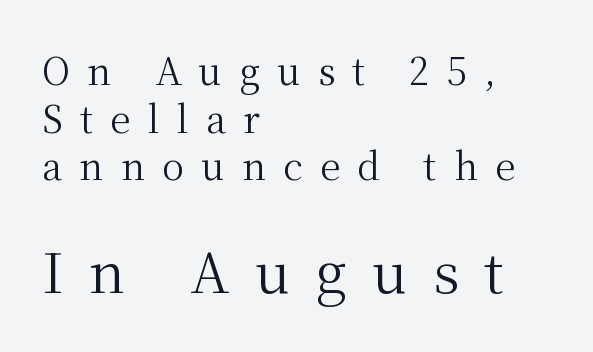
Q: Is the text bold? A: No.
Q: Is the text italic (slanted)? A: No, it is upright.
Q: Is the typeface a serif or a sans-serif typeface? A: Serif.
Q: Is the text underlined? A: No.
Q: How is the paragraph aligned? A: Left-aligned.
Q: Is the spacing between letters normal or unusually wide? A: Unusually wide.
Q: Is the spacing between lines tight, normal or loose? A: Normal.
Q: Which block of text is set in a larger size, the first (top) or the second (bottom)? A: The second (bottom) one.
Q: Width (condensed, normal, or wide)? A: Normal.
Q: Stroke contrast? A: Medium.
Q: x-height? A: Medium.
Q: Monospaced? A: No.
